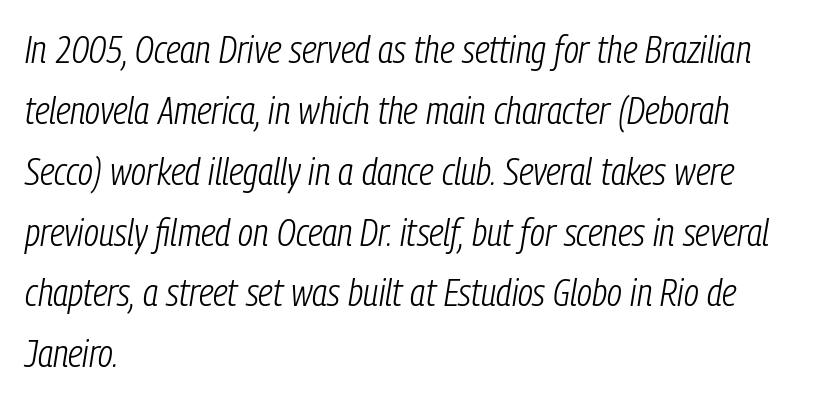
No letter is thick-stroked: the sample isn't bold. The letters advance in unequal steps, a hallmark of proportional type. Casual observation: everything's shoved over to the left. Regarding leading, the lines here are spaced in the standard way. How are the letters spaced? Ordinarily, with no added tracking.
